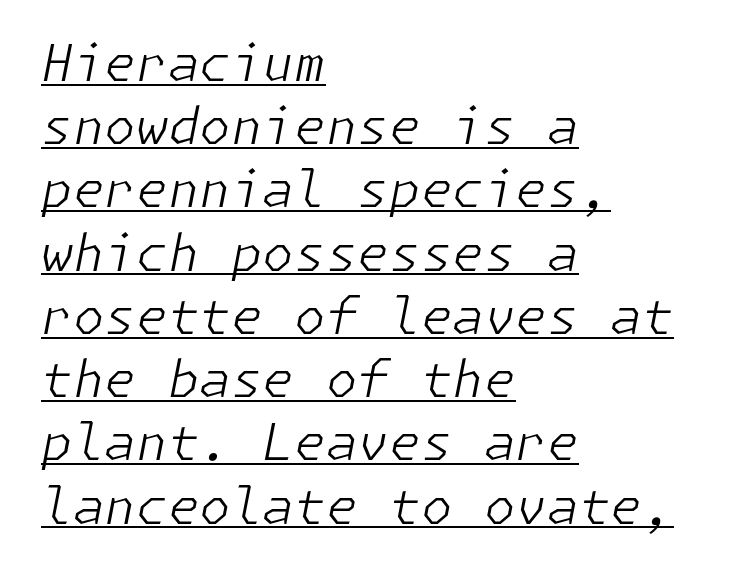
{"italic": "yes", "lean": "right", "slant_degrees": 11, "bold": "no", "weight": "light", "width": "normal", "stroke_contrast": "low", "x_height": "medium", "underline": "yes", "align": "left", "line_spacing_ratio": 1.24, "letter_spacing": "normal", "letter_spacing_em": 0.0, "glyph_px": 51}
